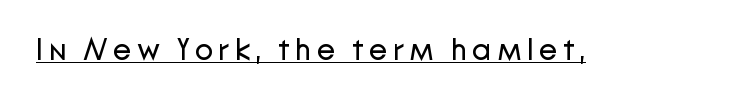
{"serif": "no", "italic": "no", "bold": "no", "weight": "regular", "width": "normal", "stroke_contrast": "low", "x_height": "medium", "monospaced": "no", "underline": "yes", "glyph_px": 30}
